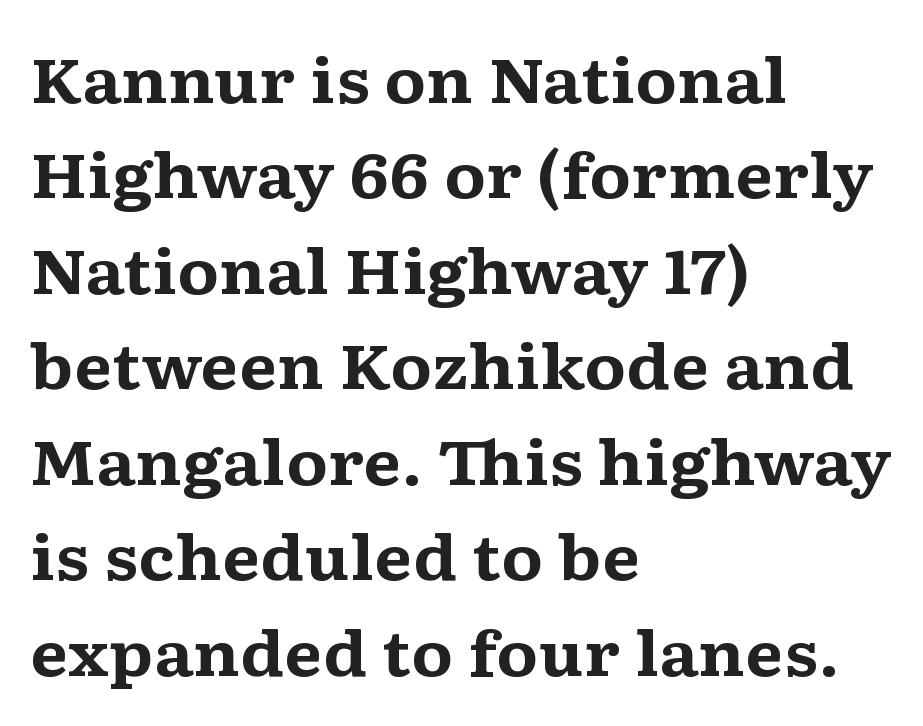
The image shows 62 px bold, wide serif type, upright; set left-aligned, normal line spacing (1.54x), normal letter spacing, not underlined; medium stroke contrast and a medium x-height.
